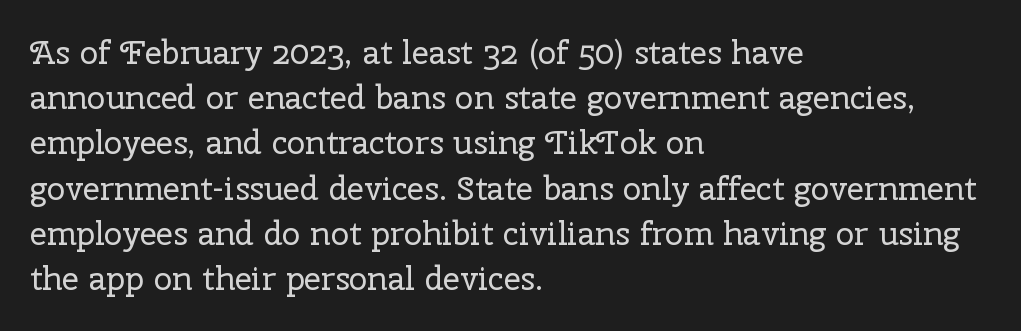
{"serif": "yes", "italic": "no", "bold": "no", "weight": "regular", "width": "normal", "stroke_contrast": "low", "x_height": "medium", "monospaced": "no", "underline": "no", "align": "left", "line_spacing": "normal", "line_spacing_ratio": 1.37, "letter_spacing": "normal", "letter_spacing_em": 0.0, "glyph_px": 33}
